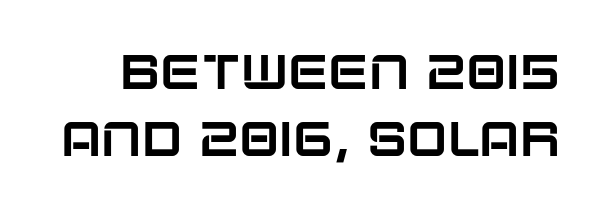
Q: Is the text italic (slanted)? A: No, it is upright.
Q: Is the typeface a serif or a sans-serif typeface? A: Sans-serif.
Q: Is the text underlined? A: No.
Q: Is the spacing between letters normal or unusually wide? A: Normal.
Q: Is the spacing between lines tight, normal or loose? A: Normal.
Q: Width (condensed, normal, or wide)? A: Normal.
Q: Stroke contrast? A: Low.
Q: x-height? A: Large.
Q: Monospaced? A: No.
